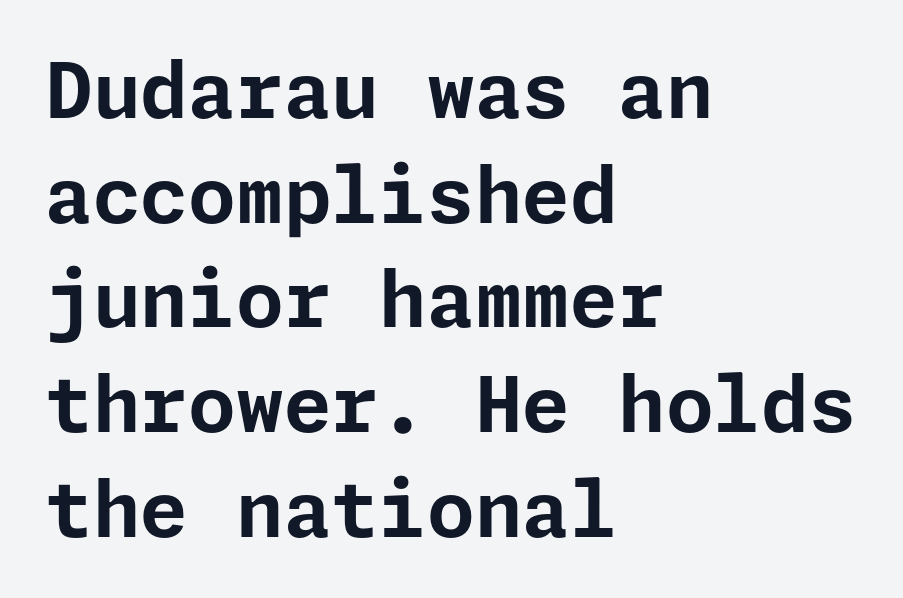
{"serif": "no", "italic": "no", "bold": "yes", "weight": "bold", "width": "normal", "stroke_contrast": "low", "x_height": "medium", "underline": "no", "align": "left", "line_spacing": "normal", "line_spacing_ratio": 1.36, "letter_spacing": "normal", "letter_spacing_em": 0.0, "glyph_px": 77}
